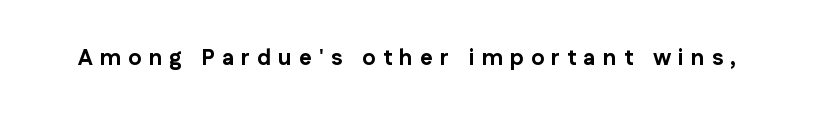
{"italic": "no", "bold": "yes", "underline": "no", "letter_spacing": "wide", "letter_spacing_em": 0.33, "glyph_px": 22}
